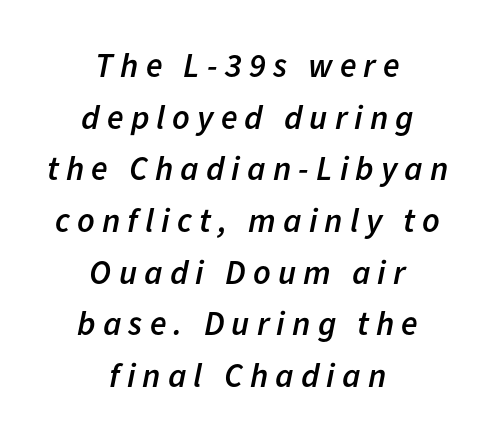
The image shows 34 px semibold type, italic (leaning right); set centered, normal line spacing (1.52x), unusually wide letter spacing (+0.21 em), not underlined; low stroke contrast and a medium x-height.
